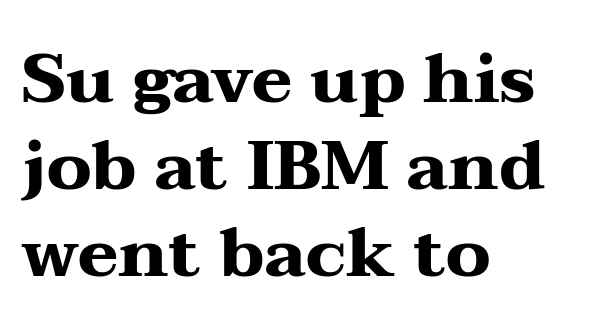
The passage shown is emphatically bold. The lines sit at an ordinary, default distance from one another. Note: serifs present on the glyphs. The setting favours the left margin, as ordinary paragraphs usually do. The type is set solid horizontally, with unmodified tracking.
